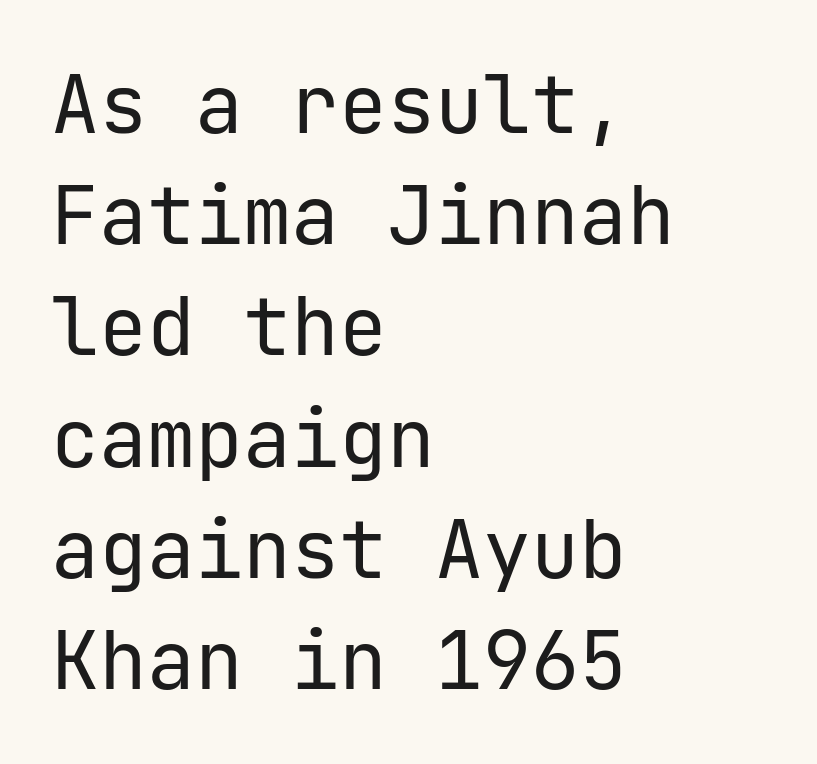
Nothing heavy about these letters — not bold at all. Nobody drew a line under any word here. Posture: vertical. Is this a sans? Yes — the strokes have no serifs. Normally led — the rows are evenly, conventionally spaced. The text block is weighted toward the left margin, trailing off unevenly rightward.
